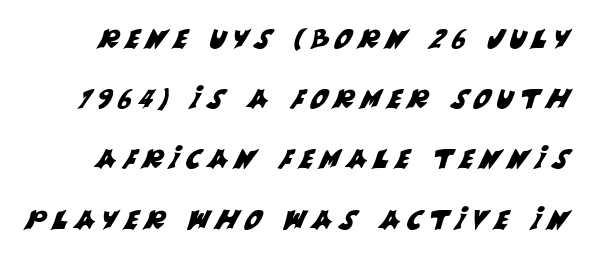
The words here are not underlined. Here the glyphs are tracked loosely, breaking word shapes into spaced letters. In terms of leading, this rendering errs on the spacious side.
